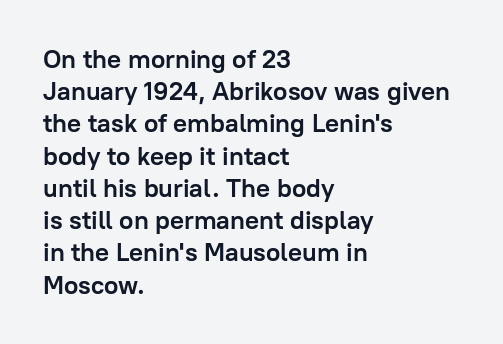
Descenders hang freely into open space. Rendered with straight, roman letterforms. The strokes are fattened all the way to bold. This rendering uses left alignment, leaving the right contour irregular.
